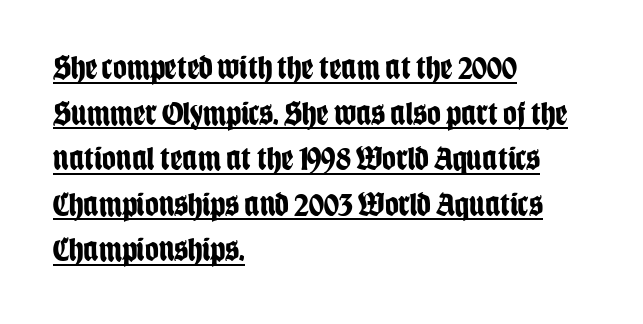
The image shows 34 px bold, condensed sans-serif type, upright; set left-aligned, normal line spacing (1.34x), normal letter spacing, underlined; low stroke contrast and a large x-height.
